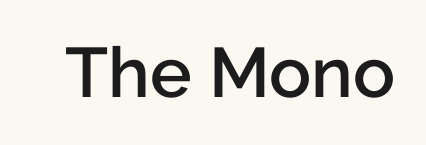
{"serif": "no", "italic": "no", "bold": "semi", "weight": "semibold", "width": "normal", "stroke_contrast": "low", "x_height": "medium", "monospaced": "no", "underline": "no", "letter_spacing": "normal", "letter_spacing_em": 0.0, "glyph_px": 70}
